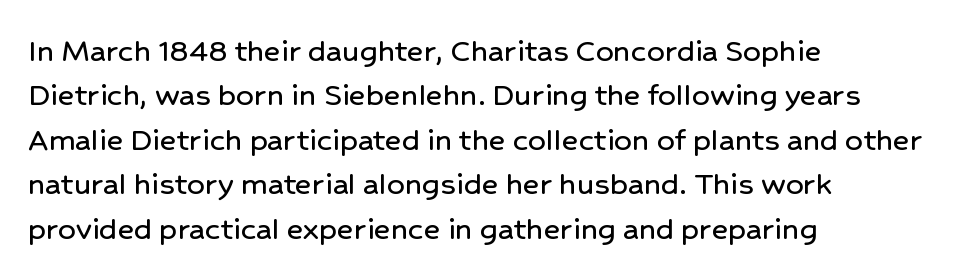
The glyphs in this specimen are sans serif. You can tell it's not italic because the verticals are truly vertical. Proportional: the letters do not fall into vertical columns. Compared with typical paragraphs, the rows here are spaced about the same.
